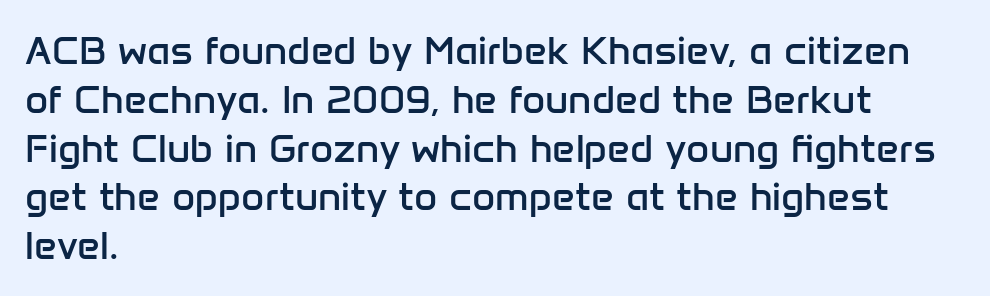
These lines are set flush left with a ragged right edge. Here the designer chose a conventional face with non-uniform glyph widths. Note: no serifs on the glyphs. The typography opts for an upright posture over an oblique one. The typeface has the unassuming heft of standard copy or less. The zone under the glyphs is completely vacant.
